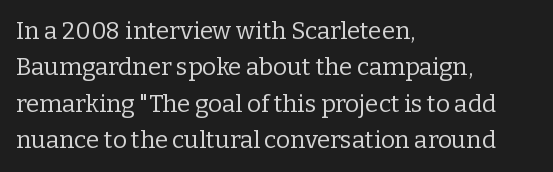
{"italic": "no", "bold": "no", "underline": "no", "align": "left", "line_spacing": "normal", "line_spacing_ratio": 1.52, "letter_spacing": "normal", "letter_spacing_em": 0.0, "glyph_px": 24}
